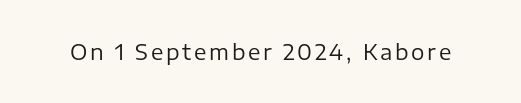
Q: Is the text bold? A: No.
Q: Is the text italic (slanted)? A: No, it is upright.
Q: Is the text underlined? A: No.
